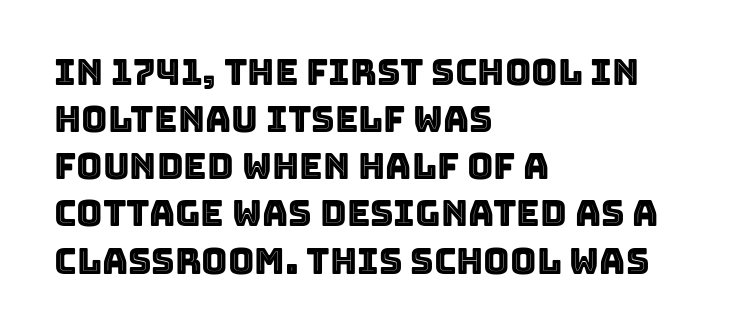
Q: Is the text italic (slanted)? A: No, it is upright.
Q: Is the text underlined? A: No.
Q: How is the paragraph aligned? A: Left-aligned.
Q: Is the spacing between letters normal or unusually wide? A: Normal.
Q: Is the spacing between lines tight, normal or loose? A: Normal.
Q: Width (condensed, normal, or wide)? A: Normal.
Q: x-height? A: Large.
Q: Monospaced? A: No.
